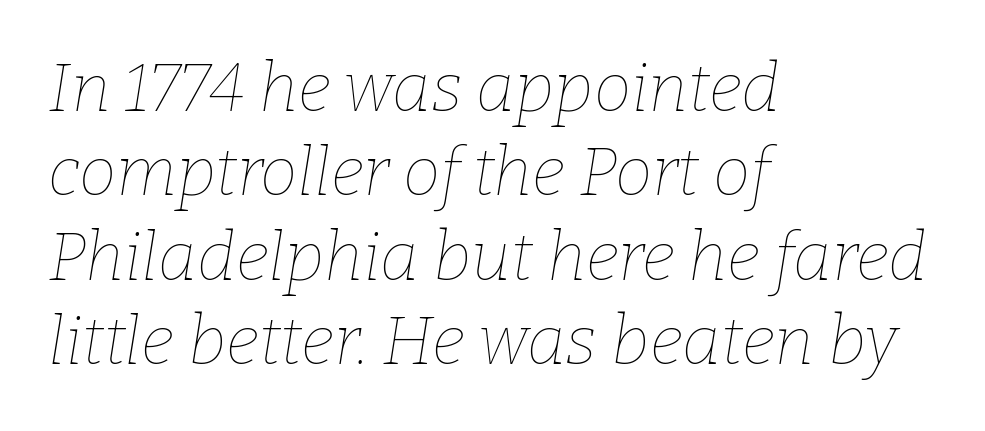
Q: Is the text bold? A: No.
Q: Is the text italic (slanted)? A: Yes, it leans right by about 9 degrees.
Q: Is the text underlined? A: No.
Q: How is the paragraph aligned? A: Left-aligned.
Q: Is the spacing between letters normal or unusually wide? A: Normal.
Q: Is the spacing between lines tight, normal or loose? A: Normal.
Q: Width (condensed, normal, or wide)? A: Normal.
Q: Stroke contrast? A: Low.
Q: x-height? A: Medium.
Q: Monospaced? A: No.
